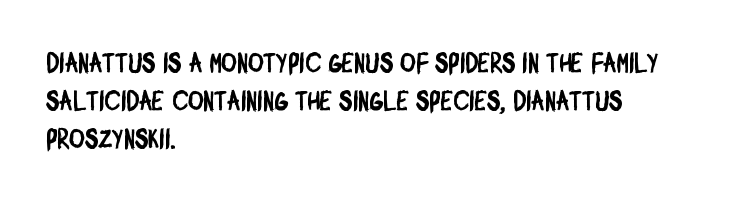
{"underline": "no", "align": "left", "line_spacing": "normal", "line_spacing_ratio": 1.4, "letter_spacing": "normal", "letter_spacing_em": 0.0, "glyph_px": 27}
